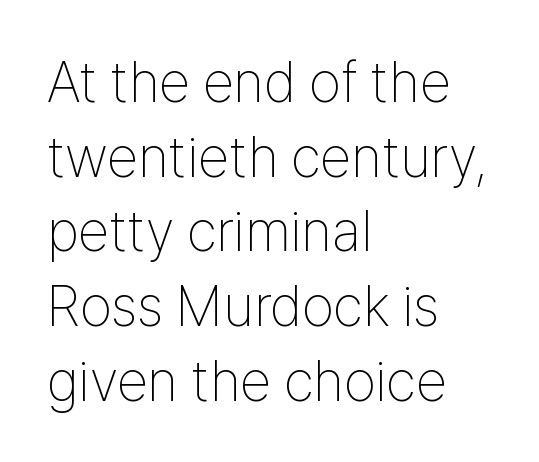
Q: Is the text bold? A: No.
Q: Is the text italic (slanted)? A: No, it is upright.
Q: Is the typeface a serif or a sans-serif typeface? A: Sans-serif.
Q: Is the text underlined? A: No.
Q: How is the paragraph aligned? A: Left-aligned.
Q: Is the spacing between letters normal or unusually wide? A: Normal.
Q: Is the spacing between lines tight, normal or loose? A: Normal.
Q: Width (condensed, normal, or wide)? A: Condensed.
Q: Stroke contrast? A: Low.
Q: x-height? A: Medium.
Q: Monospaced? A: No.
